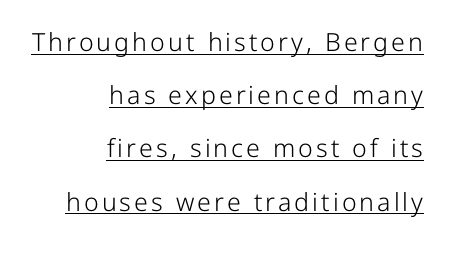
Q: Is the text bold? A: No.
Q: Is the text italic (slanted)? A: No, it is upright.
Q: Is the text underlined? A: Yes.
Q: How is the paragraph aligned? A: Right-aligned.
Q: Is the spacing between lines tight, normal or loose? A: Loose.
